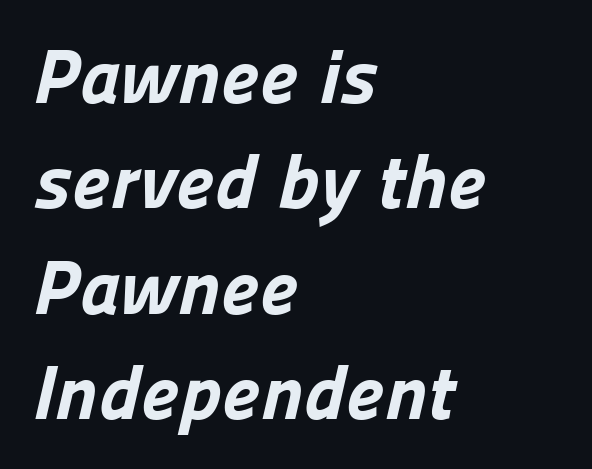
{"serif": "no", "bold": "yes", "weight": "bold", "width": "normal", "stroke_contrast": "low", "x_height": "medium", "monospaced": "no", "underline": "no", "align": "left", "line_spacing": "normal", "line_spacing_ratio": 1.37, "letter_spacing": "normal", "letter_spacing_em": 0.0, "glyph_px": 77}
